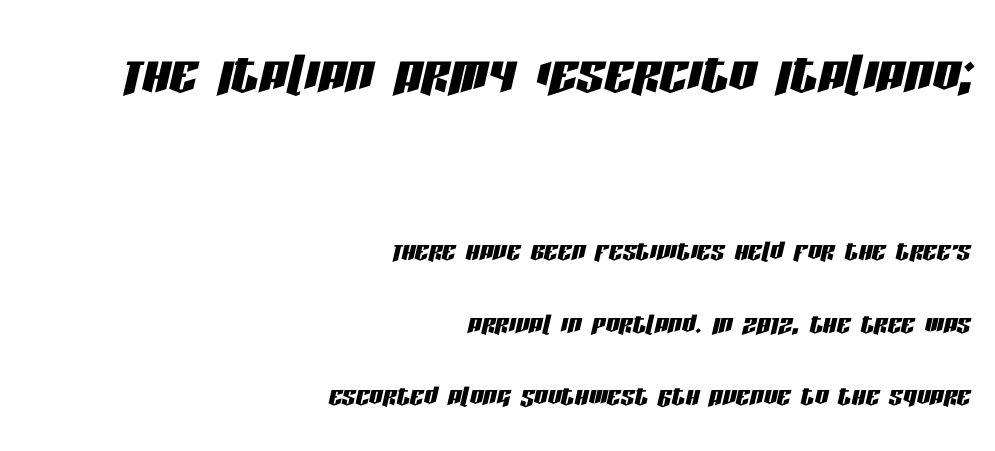
The image shows 69 px condensed type, italic (leaning right); set right-aligned, loose line spacing (2.12x), normal letter spacing, not underlined; the first (top) block is 2.03x larger; low stroke contrast and a large x-height.
